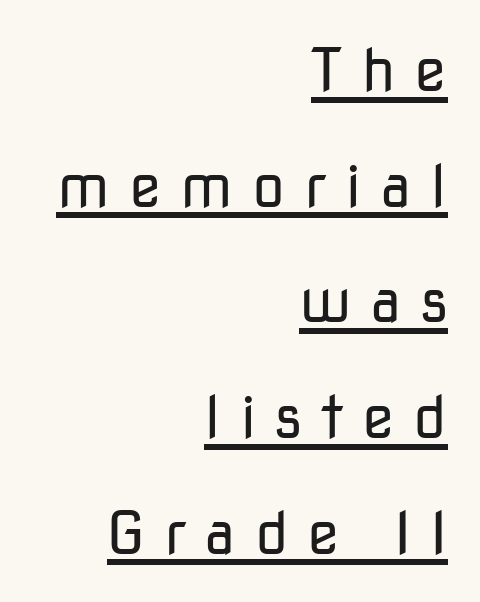
The image shows 59 px regular-weight sans-serif type, upright; set right-aligned, loose line spacing (1.96x), unusually wide letter spacing (+0.32 em), underlined; low stroke contrast and a medium x-height.
